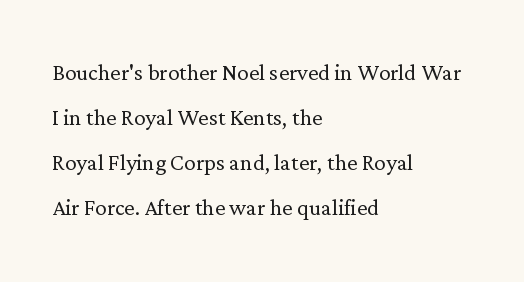
Q: Is the text bold? A: No.
Q: Is the text italic (slanted)? A: No, it is upright.
Q: Is the typeface a serif or a sans-serif typeface? A: Serif.
Q: Is the text underlined? A: No.
Q: How is the paragraph aligned? A: Left-aligned.
Q: Is the spacing between letters normal or unusually wide? A: Normal.
Q: Is the spacing between lines tight, normal or loose? A: Normal.
Q: Width (condensed, normal, or wide)? A: Normal.
Q: Stroke contrast? A: Low.
Q: x-height? A: Medium.
Q: Monospaced? A: No.
